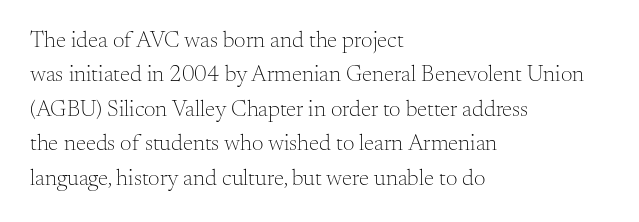
{"italic": "no", "bold": "no", "underline": "no", "align": "left", "line_spacing": "normal", "line_spacing_ratio": 1.5, "letter_spacing": "normal", "letter_spacing_em": 0.0, "glyph_px": 23}
